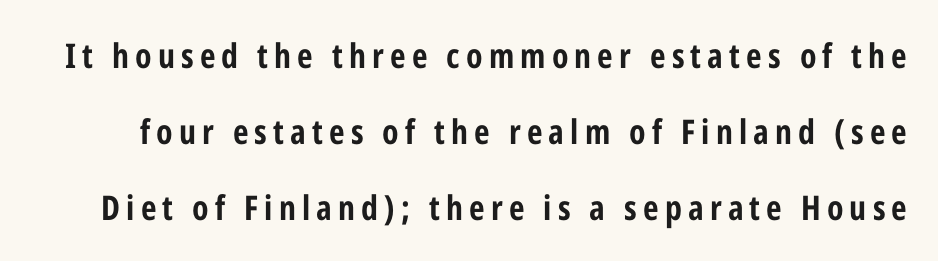
{"serif": "no", "italic": "no", "bold": "yes", "weight": "bold", "width": "condensed", "stroke_contrast": "low", "x_height": "medium", "monospaced": "no", "underline": "no", "line_spacing": "loose", "line_spacing_ratio": 2.23, "glyph_px": 34}
